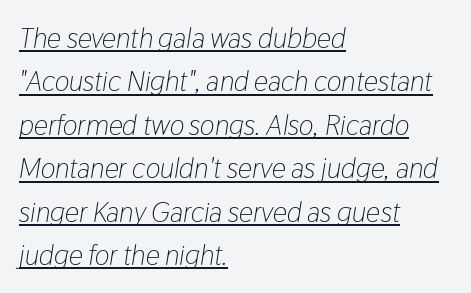
A quiet, ordinary-to-light weight characterises the typeface. The typesetter has applied underlining to the passage shown. Caption: multi-line text, flush left, ragged right. Honestly, the row spacing looks completely unremarkable.
